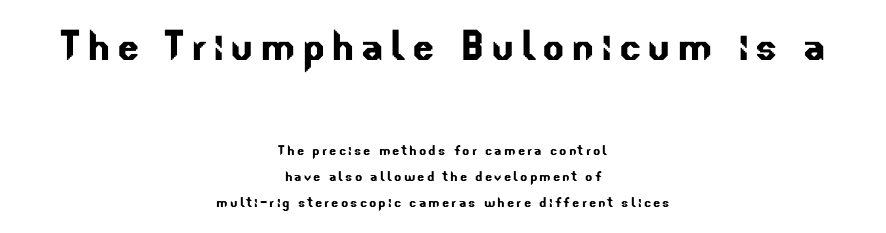
The image shows 52 px sans-serif type; set centered, normal line spacing (1.53x), not underlined; the first (top) block is 3.06x larger; low stroke contrast and a small x-height.
